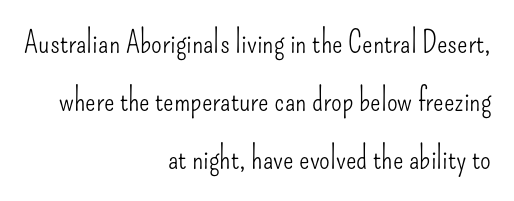
{"serif": "no", "italic": "no", "bold": "no", "weight": "light", "width": "condensed", "stroke_contrast": "low", "x_height": "small", "monospaced": "no", "underline": "no", "align": "right", "line_spacing_ratio": 1.87, "letter_spacing": "normal", "letter_spacing_em": 0.0, "glyph_px": 31}
